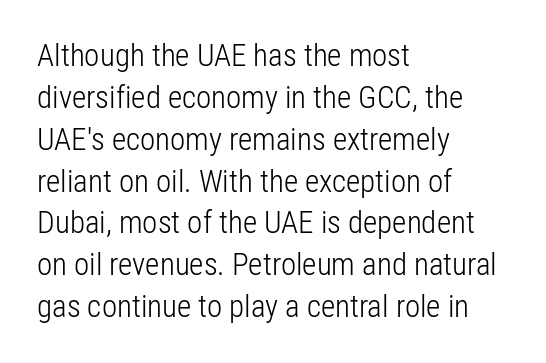
Q: Is the text bold? A: No.
Q: Is the text italic (slanted)? A: No, it is upright.
Q: Is the typeface a serif or a sans-serif typeface? A: Sans-serif.
Q: Is the text underlined? A: No.
Q: How is the paragraph aligned? A: Left-aligned.
Q: Is the spacing between letters normal or unusually wide? A: Normal.
Q: Is the spacing between lines tight, normal or loose? A: Normal.
Q: Width (condensed, normal, or wide)? A: Condensed.
Q: Stroke contrast? A: Low.
Q: x-height? A: Medium.
Q: Monospaced? A: No.
